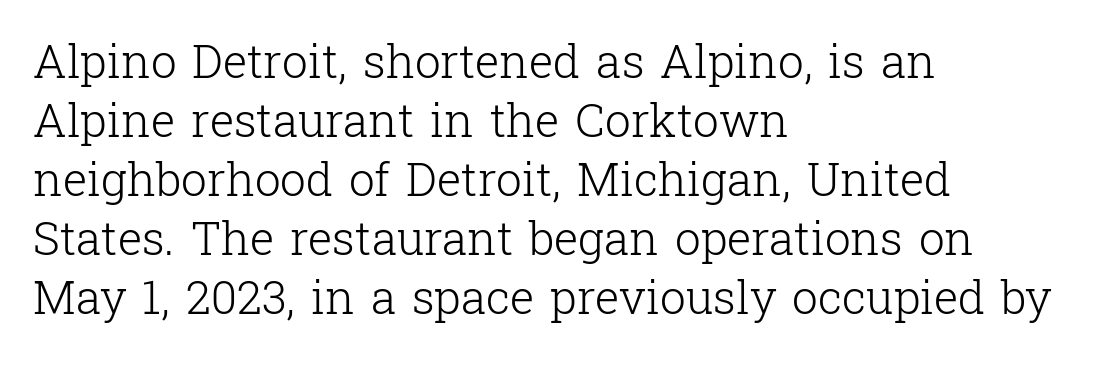
{"serif": "yes", "italic": "no", "bold": "no", "weight": "light", "width": "normal", "stroke_contrast": "low", "x_height": "medium", "monospaced": "no", "underline": "no", "align": "left", "line_spacing": "normal", "line_spacing_ratio": 1.28, "letter_spacing": "normal", "letter_spacing_em": 0.0, "glyph_px": 46}
